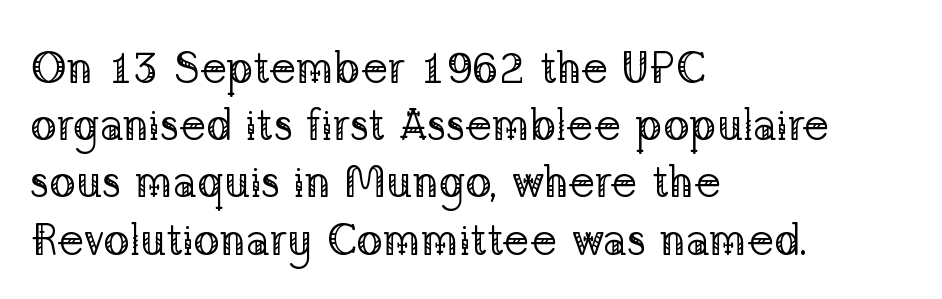
{"serif": "yes", "italic": "no", "bold": "no", "weight": "regular", "width": "normal", "stroke_contrast": "low", "x_height": "medium", "monospaced": "no", "underline": "no", "align": "left", "line_spacing": "normal", "line_spacing_ratio": 1.3, "letter_spacing": "normal", "letter_spacing_em": 0.0, "glyph_px": 44}
